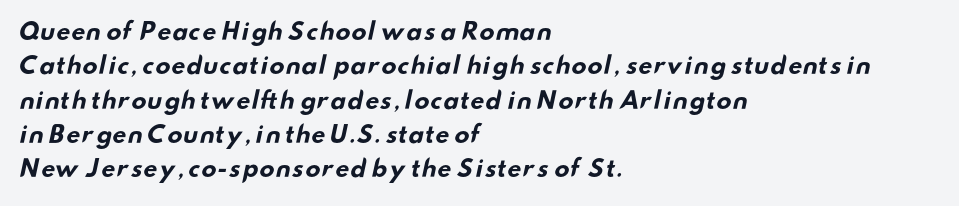
{"bold": "yes", "underline": "no", "align": "left", "line_spacing": "normal", "line_spacing_ratio": 1.49, "letter_spacing": "normal", "letter_spacing_em": 0.0, "glyph_px": 23}
